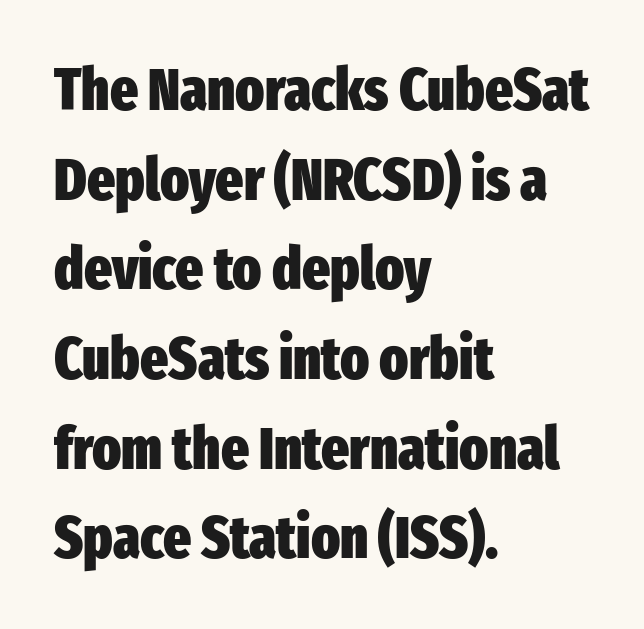
The image shows 59 px heavy, condensed sans-serif type, upright; set left-aligned, normal line spacing (1.52x), normal letter spacing, not underlined; low stroke contrast and a medium x-height.
